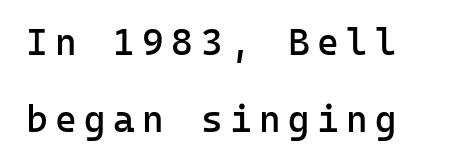
{"serif": "no", "italic": "no", "bold": "semi", "weight": "semibold", "width": "normal", "stroke_contrast": "low", "x_height": "medium", "monospaced": "yes", "underline": "no", "line_spacing": "loose", "line_spacing_ratio": 2.07, "letter_spacing": "wide", "letter_spacing_em": 0.2, "glyph_px": 37}
